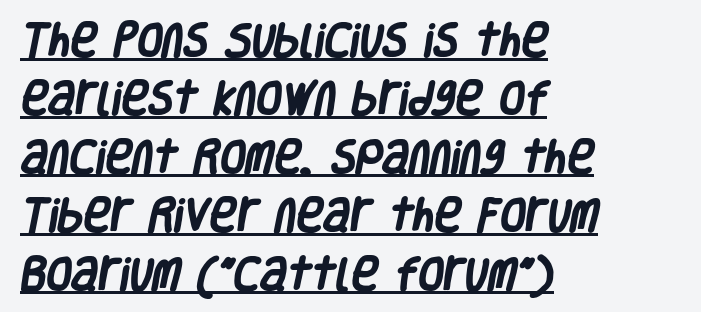
Q: Is the text bold? A: Yes.
Q: Is the typeface a serif or a sans-serif typeface? A: Sans-serif.
Q: Is the text underlined? A: Yes.
Q: How is the paragraph aligned? A: Left-aligned.
Q: Is the spacing between letters normal or unusually wide? A: Normal.
Q: Is the spacing between lines tight, normal or loose? A: Normal.
Q: Width (condensed, normal, or wide)? A: Condensed.
Q: Stroke contrast? A: Low.
Q: x-height? A: Large.
Q: Monospaced? A: No.
